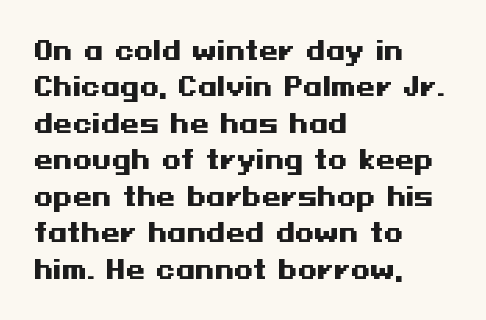
Q: Is the text bold? A: Yes.
Q: Is the text italic (slanted)? A: No, it is upright.
Q: Is the text underlined? A: No.
Q: How is the paragraph aligned? A: Left-aligned.
Q: Is the spacing between letters normal or unusually wide? A: Normal.
Q: Is the spacing between lines tight, normal or loose? A: Normal.
